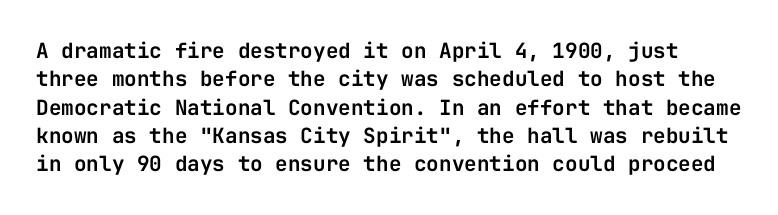
The image shows 21 px text type, upright; set normal line spacing (1.35x), normal letter spacing, not underlined.
